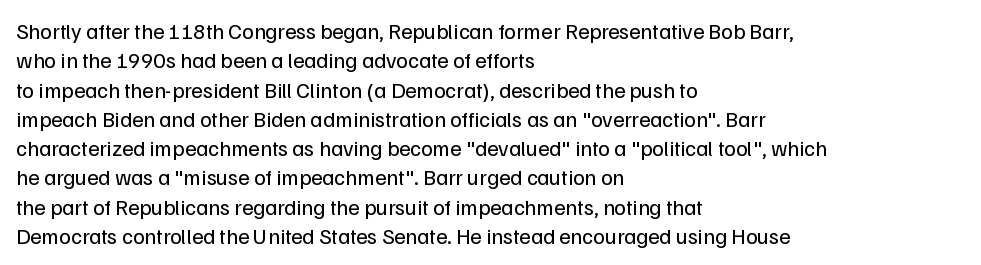
{"italic": "no", "bold": "no", "underline": "no", "align": "left", "line_spacing": "normal", "line_spacing_ratio": 1.33, "letter_spacing": "normal", "letter_spacing_em": 0.0, "glyph_px": 22}
